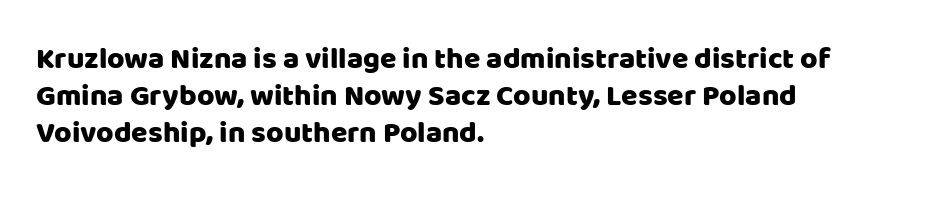
The image shows 30 px sans-serif type, upright; set left-aligned, line spacing 1.24x, normal letter spacing, not underlined; low stroke contrast and a large x-height.
